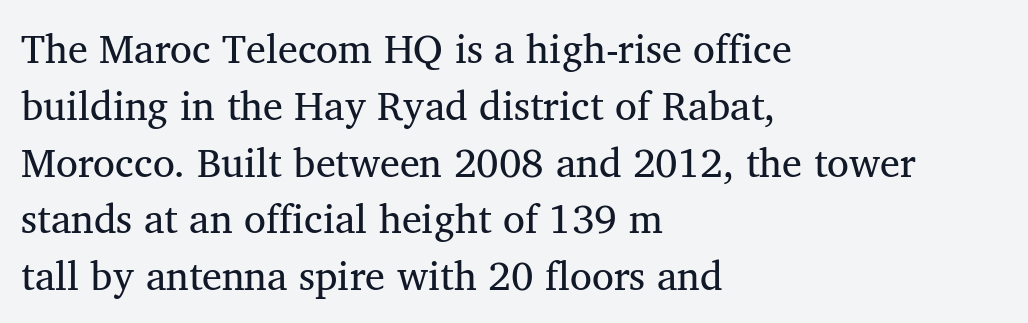
{"serif": "yes", "italic": "no", "bold": "no", "weight": "regular", "width": "normal", "stroke_contrast": "medium", "x_height": "medium", "monospaced": "no", "underline": "no", "align": "left", "line_spacing": "normal", "line_spacing_ratio": 1.42, "letter_spacing": "normal", "letter_spacing_em": 0.0, "glyph_px": 40}
